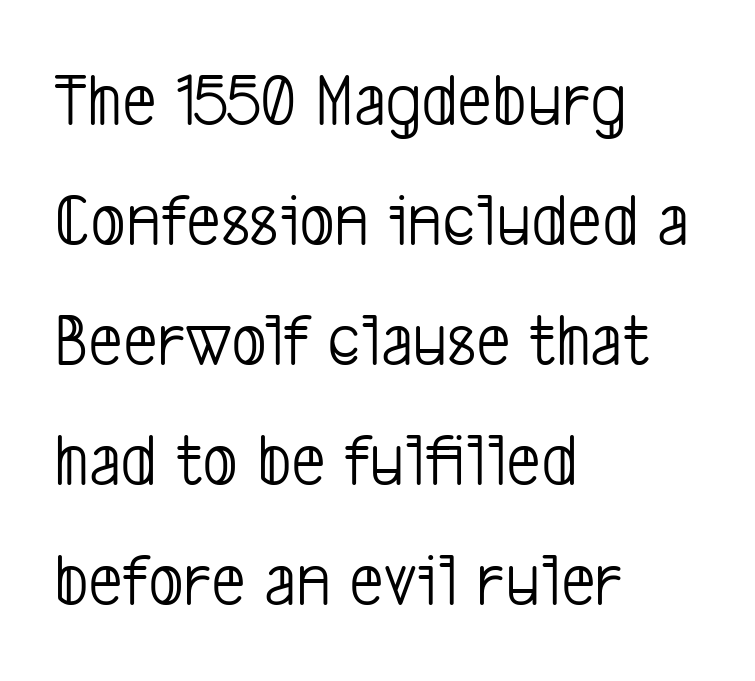
{"serif": "no", "bold": "no", "weight": "light", "width": "condensed", "stroke_contrast": "low", "x_height": "medium", "monospaced": "no", "underline": "no", "align": "left", "line_spacing": "normal", "line_spacing_ratio": 1.58, "letter_spacing": "normal", "letter_spacing_em": 0.0, "glyph_px": 76}
